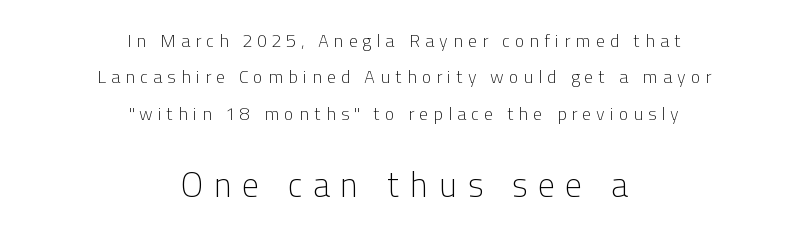
{"serif": "no", "italic": "no", "bold": "no", "weight": "light", "width": "normal", "stroke_contrast": "low", "x_height": "medium", "monospaced": "no", "underline": "no", "align": "center", "line_spacing": "loose", "line_spacing_ratio": 2.02, "letter_spacing": "wide", "letter_spacing_em": 0.27, "larger_block": "second", "size_ratio": 1.94, "glyph_px": 35}
